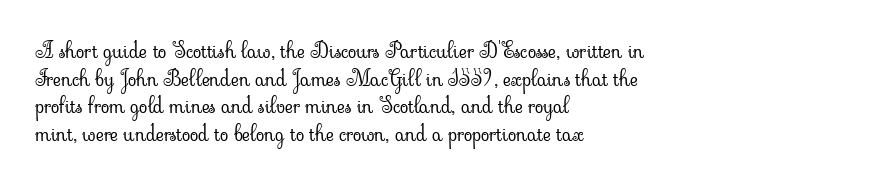
The typeface has the unassuming heft of standard copy or less. Vertical strokes here are truly vertical. A clean baseline with only descenders dipping below it. Default kerning and tracking; the words read as compact shapes.
